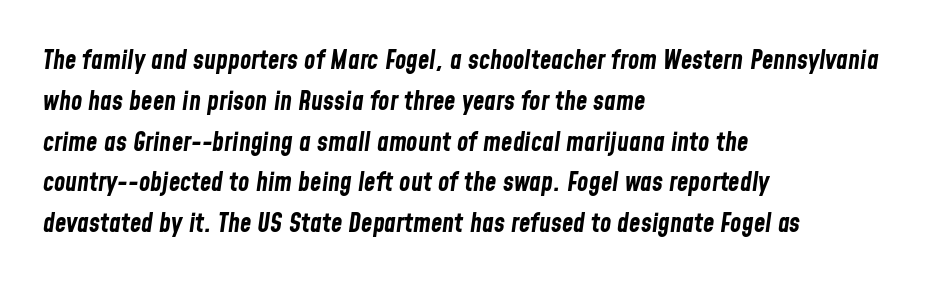
{"italic": "yes", "lean": "right", "slant_degrees": 8, "bold": "yes", "underline": "no", "align": "left", "line_spacing": "normal", "line_spacing_ratio": 1.57, "letter_spacing": "normal", "letter_spacing_em": 0.0, "glyph_px": 26}
